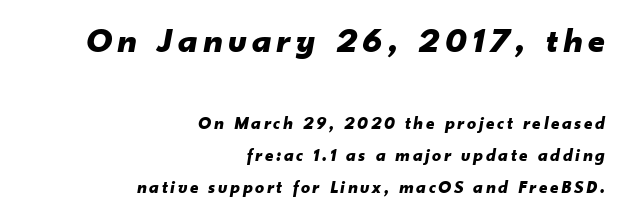
Q: Is the text bold? A: Yes.
Q: Is the text italic (slanted)? A: Yes, it leans right by about 10 degrees.
Q: Is the text underlined? A: No.
Q: How is the paragraph aligned? A: Right-aligned.
Q: Which block of text is set in a larger size, the first (top) or the second (bottom)? A: The first (top) one.
Q: Width (condensed, normal, or wide)? A: Normal.
Q: Stroke contrast? A: Low.
Q: x-height? A: Small.
Q: Monospaced? A: No.
